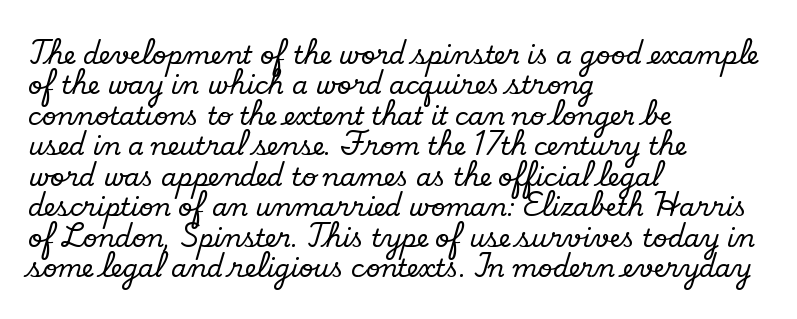
Q: Is the text italic (slanted)? A: Yes.
Q: Is the text underlined? A: No.
Q: How is the paragraph aligned? A: Left-aligned.
Q: Is the spacing between letters normal or unusually wide? A: Normal.
